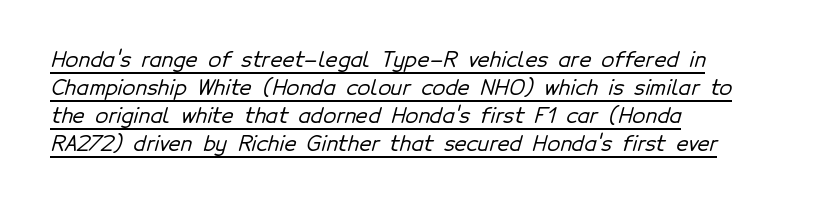
{"underline": "yes", "align": "left", "line_spacing": "normal", "line_spacing_ratio": 1.34, "letter_spacing": "normal", "letter_spacing_em": 0.0, "glyph_px": 21}
